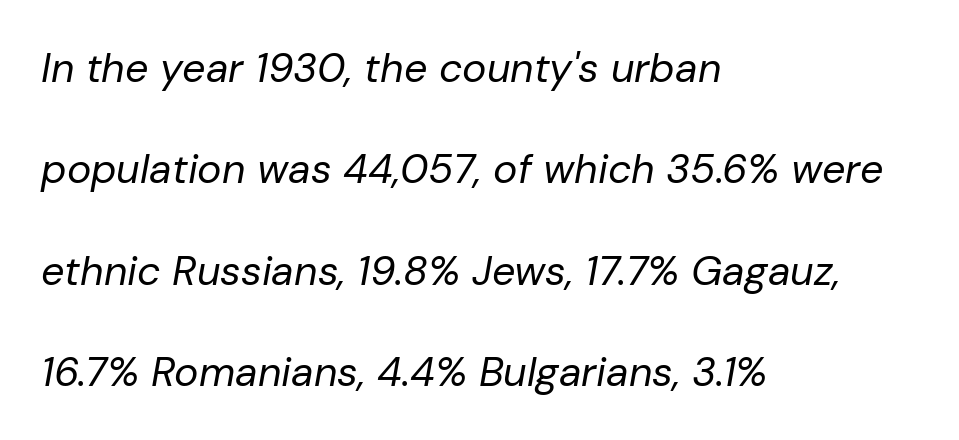
{"italic": "yes", "lean": "right", "slant_degrees": 10, "bold": "no", "weight": "regular", "width": "normal", "stroke_contrast": "low", "x_height": "medium", "monospaced": "no", "underline": "no", "align": "left", "line_spacing": "loose", "line_spacing_ratio": 2.47, "letter_spacing": "normal", "letter_spacing_em": 0.0, "glyph_px": 41}
